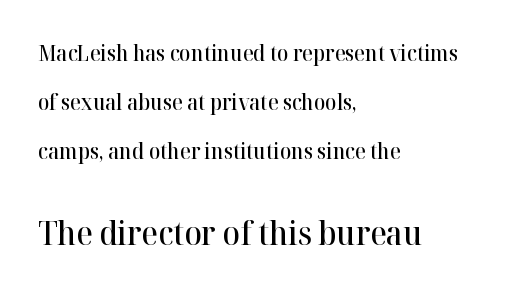
The image shows 32 px semibold serif type, upright; set left-aligned, loose line spacing (2.33x), normal letter spacing, not underlined; the second (bottom) block is 1.52x larger; high stroke contrast and a medium x-height.
